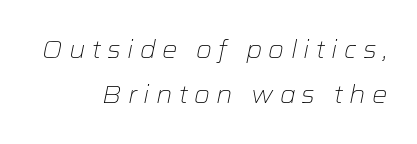
The image shows 24 px text type, italic (leaning right); set right-aligned, line spacing 1.86x, unusually wide letter spacing (+0.26 em), not underlined.
